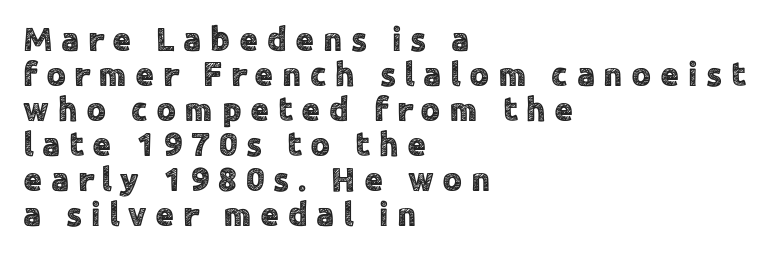
The image shows 34 px sans-serif type, upright; set left-aligned, tight line spacing (1.03x), unusually wide letter spacing (+0.25 em), not underlined; a medium x-height.
